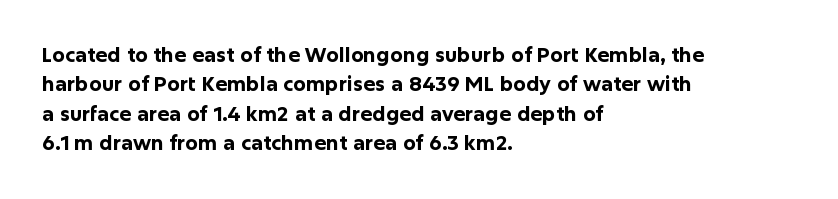
Emphasis by weight is at full strength: bold. The glyphs are unaccompanied by any horizontal stroke below them. Nothing unusual about the tracking: characters are spaced as the font intends. Do the letters lean? They stand straight. Every row of glyphs begins at an identical x-position on the left.
